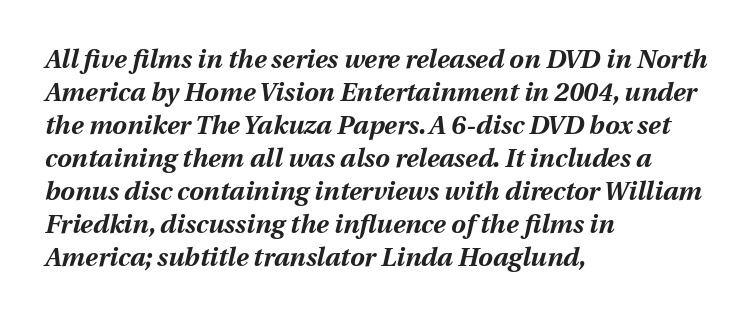
The image shows 26 px bold type, italic (leaning right); set left-aligned, normal line spacing (1.27x), normal letter spacing, not underlined.
